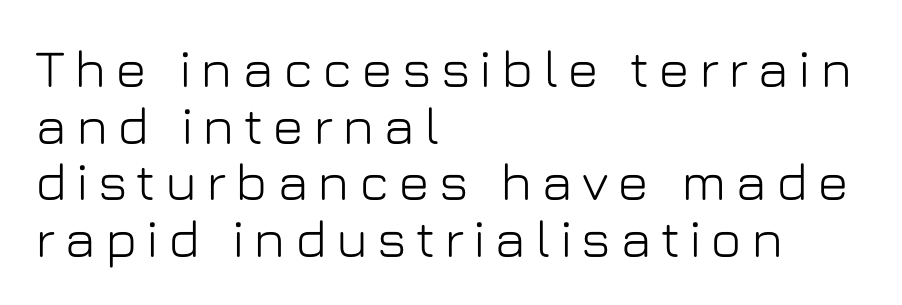
{"serif": "no", "italic": "no", "width": "normal", "stroke_contrast": "low", "x_height": "medium", "monospaced": "no", "underline": "no", "align": "left", "line_spacing": "tight", "line_spacing_ratio": 1.07, "glyph_px": 53}
